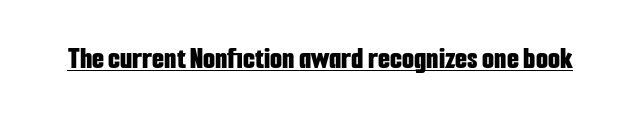
Typographically, this falls in the sans-serif category. The glyphs have the mass of a bold cut. The face used here is proportionally spaced, like ordinary book or web type. The lettering stays uniformly vertical, giving the passage a roman look. Beneath each row of characters lies a ruled line. Default kerning and tracking; the words read as compact shapes.
